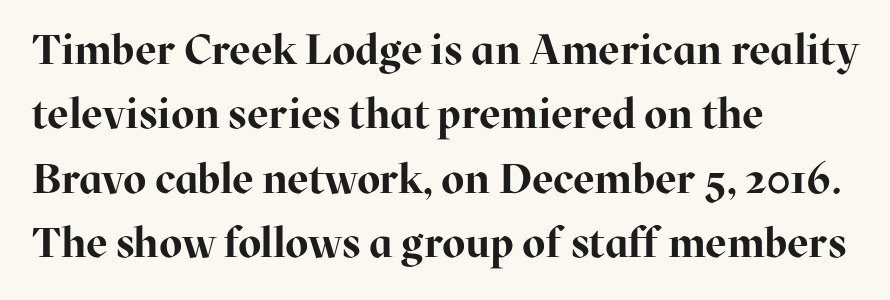
Q: Is the text bold? A: Yes.
Q: Is the text italic (slanted)? A: No, it is upright.
Q: Is the typeface a serif or a sans-serif typeface? A: Serif.
Q: Is the text underlined? A: No.
Q: How is the paragraph aligned? A: Left-aligned.
Q: Is the spacing between letters normal or unusually wide? A: Normal.
Q: Is the spacing between lines tight, normal or loose? A: Normal.
Q: Width (condensed, normal, or wide)? A: Normal.
Q: Stroke contrast? A: High.
Q: x-height? A: Medium.
Q: Monospaced? A: No.
